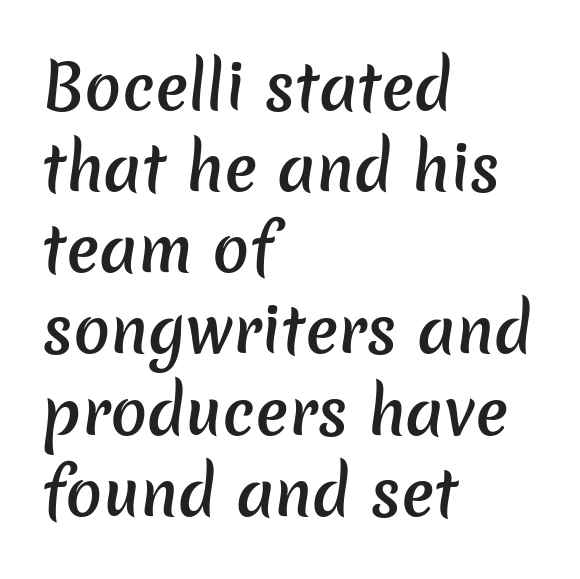
The image shows 61 px semibold sans-serif type; set left-aligned, normal line spacing (1.33x), normal letter spacing, not underlined; low stroke contrast and a medium x-height.
